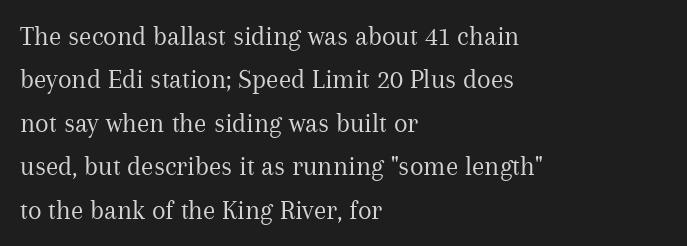
Q: Is the text bold? A: No.
Q: Is the text italic (slanted)? A: No, it is upright.
Q: Is the typeface a serif or a sans-serif typeface? A: Serif.
Q: Is the text underlined? A: No.
Q: How is the paragraph aligned? A: Left-aligned.
Q: Is the spacing between letters normal or unusually wide? A: Normal.
Q: Is the spacing between lines tight, normal or loose? A: Normal.
Q: Width (condensed, normal, or wide)? A: Normal.
Q: Stroke contrast? A: Medium.
Q: x-height? A: Medium.
Q: Monospaced? A: No.
